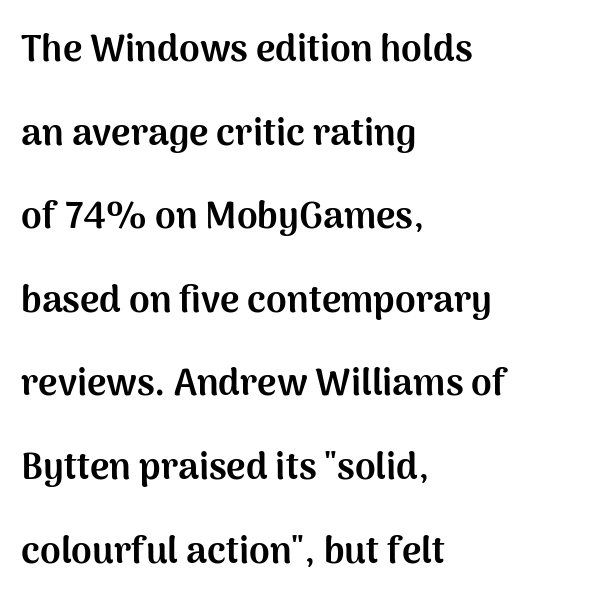
The image shows 37 px bold sans-serif type, upright; set left-aligned, loose line spacing (2.26x), normal letter spacing, not underlined; medium stroke contrast and a medium x-height.
